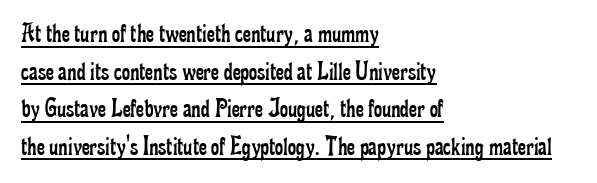
Q: Is the text bold? A: No.
Q: Is the text italic (slanted)? A: No, it is upright.
Q: Is the typeface a serif or a sans-serif typeface? A: Serif.
Q: Is the text underlined? A: Yes.
Q: How is the paragraph aligned? A: Left-aligned.
Q: Is the spacing between letters normal or unusually wide? A: Normal.
Q: Is the spacing between lines tight, normal or loose? A: Normal.
Q: Width (condensed, normal, or wide)? A: Condensed.
Q: Stroke contrast? A: Low.
Q: x-height? A: Small.
Q: Monospaced? A: No.
